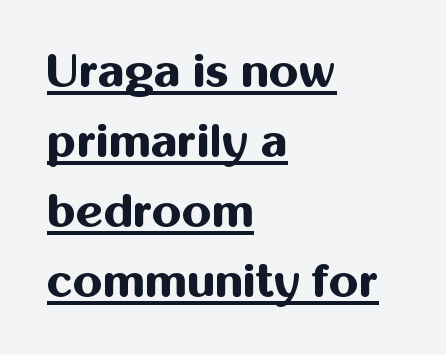
As a designer I'd log this as weight 700, bold. Horizontal bands of white between lines are of average thickness. Is the letter spacing exaggerated? No — it looks like the ordinary default. Vertical strokes here are truly vertical.
